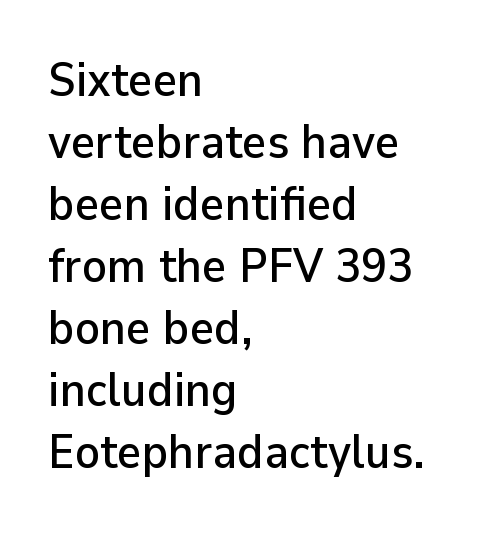
{"serif": "no", "italic": "no", "width": "normal", "stroke_contrast": "low", "x_height": "medium", "monospaced": "no", "underline": "no", "align": "left", "line_spacing": "normal", "line_spacing_ratio": 1.32, "letter_spacing": "normal", "letter_spacing_em": 0.0, "glyph_px": 47}
